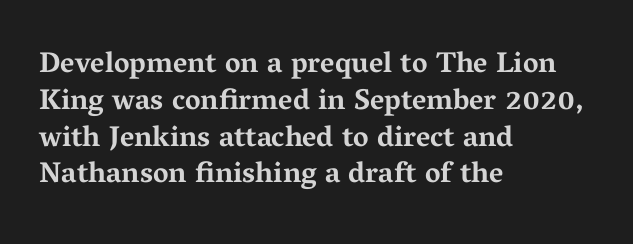
The line texture is even and compact thanks to regular tracking. Honestly, there is no underline to notice here at all. Typographic density is high because the face is bold. Tall strokes in this sample are plumb rather than angled. One-word summary of the alignment: left. Do the characters align in a grid? No, the font is proportional.
